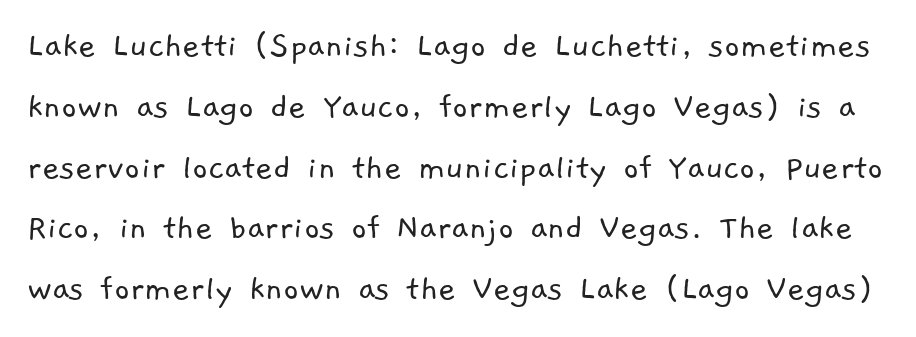
The letterforms sit at book weight or below. Think of a printed novel: that variable character pitch is what you see here. The line-height multiplier appears to be the usual default. Grotesque or geometric, the face here clearly has no serifs. Tracking here is standard; glyphs follow each other at the usual distance.
